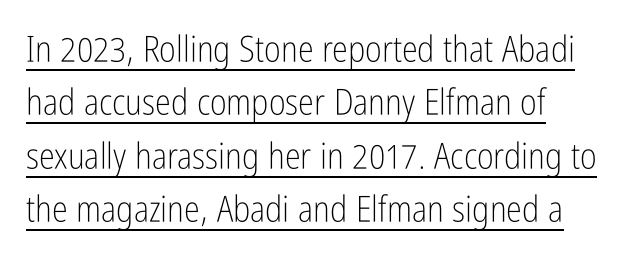
The image shows 36 px light, condensed sans-serif type, upright; set left-aligned, normal line spacing (1.48x), normal letter spacing, underlined; low stroke contrast and a medium x-height.
